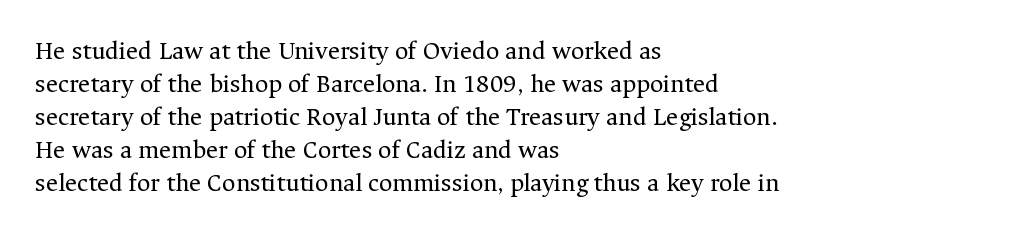
Q: Is the text bold? A: No.
Q: Is the text italic (slanted)? A: No, it is upright.
Q: Is the text underlined? A: No.
Q: How is the paragraph aligned? A: Left-aligned.
Q: Is the spacing between letters normal or unusually wide? A: Normal.
Q: Is the spacing between lines tight, normal or loose? A: Normal.
